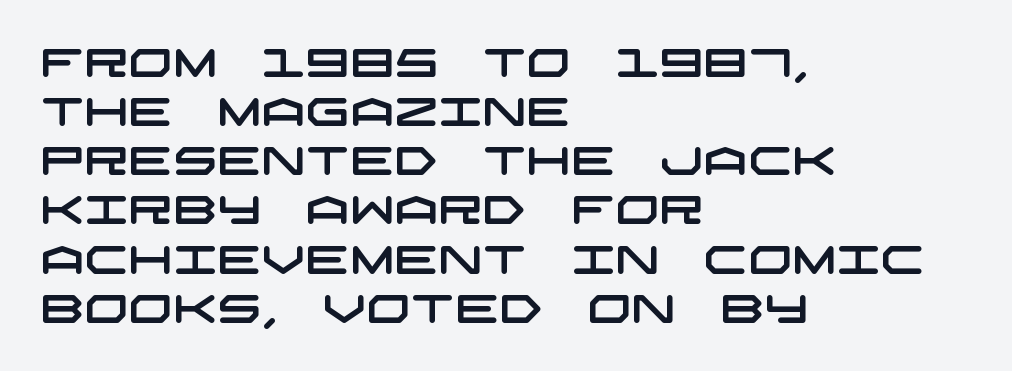
The line-height multiplier appears to be the usual default. The face used here is a sans, in the tradition of grotesques and geometrics. The compositor pushed each line to the left boundary. Decoration check: the copy has no underline.
